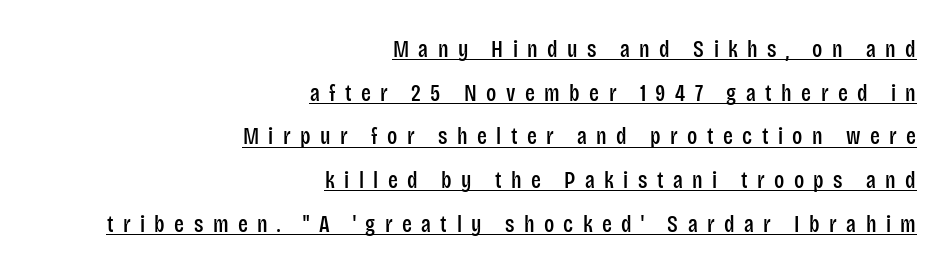
Every stem runs plumb, perpendicular to the baseline. Layout note: lines flush right. Characters follow at a spacing far wider than the type designer built in. A typographer would call this underscored text. This block would shrink considerably if given ordinary leading; it's expanded now.
